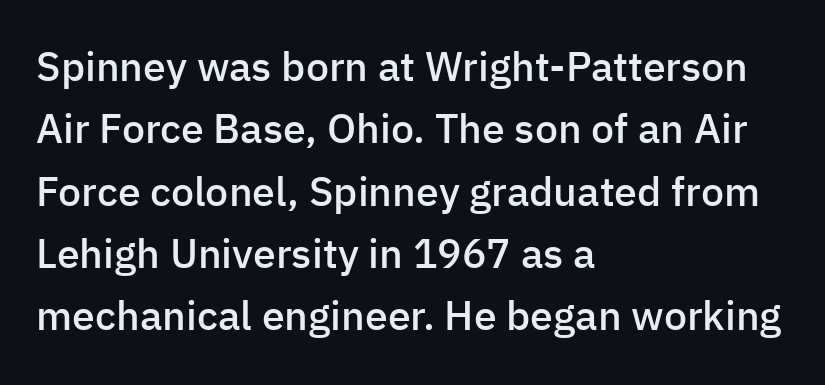
{"serif": "no", "italic": "no", "bold": "semi", "weight": "semibold", "width": "normal", "stroke_contrast": "low", "x_height": "medium", "monospaced": "no", "underline": "no", "align": "left", "line_spacing": "normal", "line_spacing_ratio": 1.52, "letter_spacing": "normal", "letter_spacing_em": 0.0, "glyph_px": 41}
